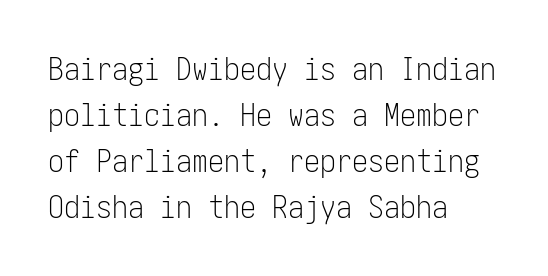
Q: Is the text bold? A: No.
Q: Is the text italic (slanted)? A: No, it is upright.
Q: Is the typeface a serif or a sans-serif typeface? A: Sans-serif.
Q: Is the text underlined? A: No.
Q: How is the paragraph aligned? A: Left-aligned.
Q: Is the spacing between letters normal or unusually wide? A: Normal.
Q: Is the spacing between lines tight, normal or loose? A: Normal.
Q: Width (condensed, normal, or wide)? A: Condensed.
Q: Stroke contrast? A: Low.
Q: x-height? A: Medium.
